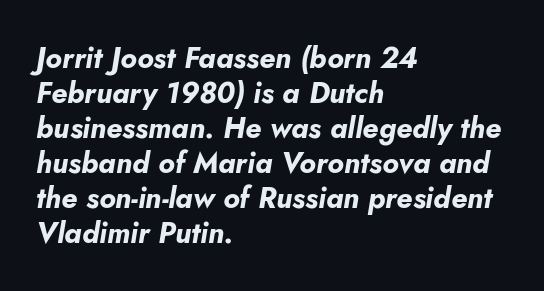
Q: Is the text bold? A: Yes.
Q: Is the text italic (slanted)? A: Yes, it leans right by about 5 degrees.
Q: Is the text underlined? A: No.
Q: How is the paragraph aligned? A: Left-aligned.
Q: Is the spacing between letters normal or unusually wide? A: Normal.
Q: Width (condensed, normal, or wide)? A: Normal.
Q: Stroke contrast? A: Low.
Q: x-height? A: Small.
Q: Monospaced? A: No.
